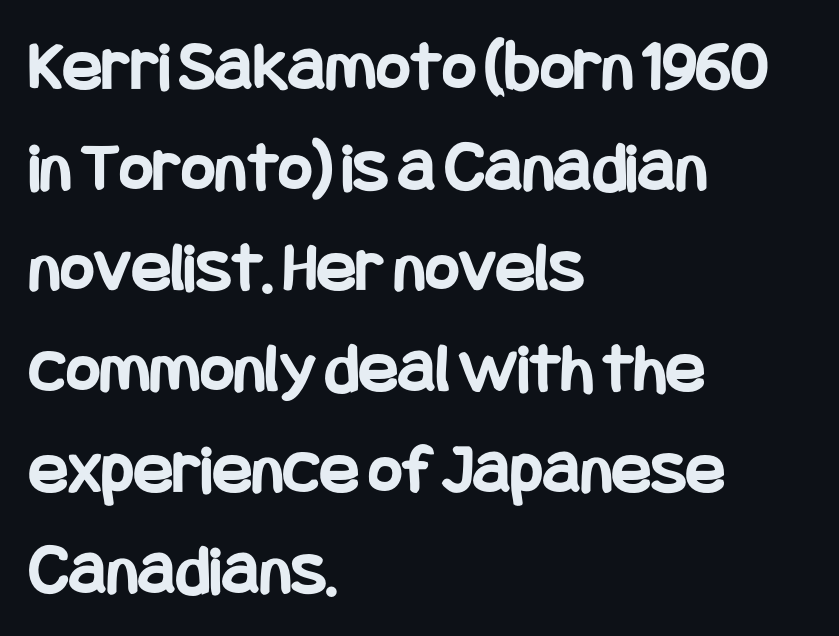
Look at the stroke-to-counter ratio: heavy, a bold. Tracking value appears to be zero — textbook default spacing. Each row of text sits above clean, open space. Are there feet on the stems? There aren't — it's a sans. Vertical strokes here are truly vertical. The rows are spaced the way most documents space them.
